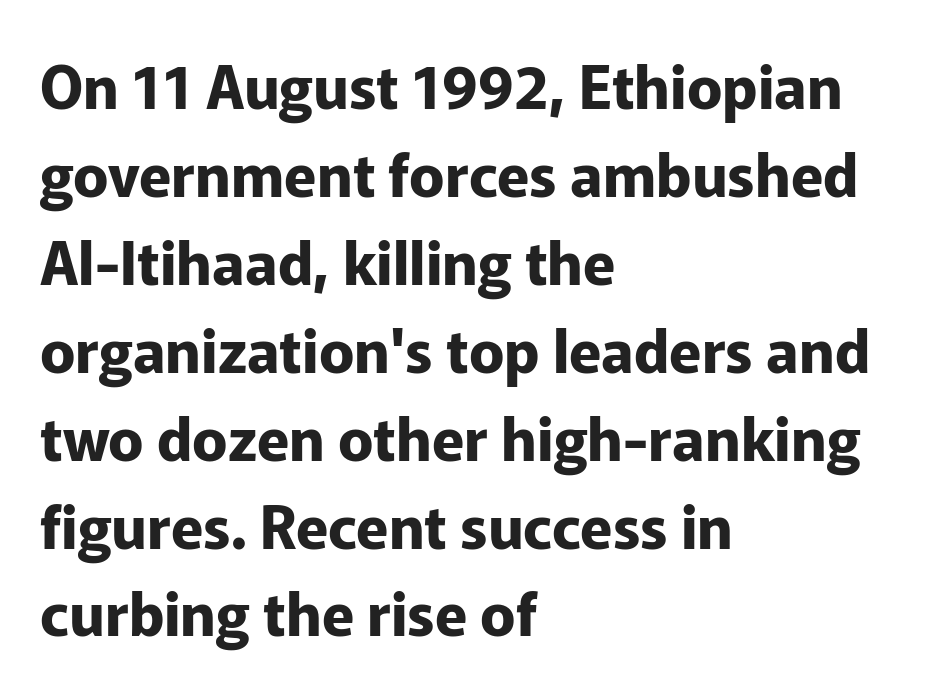
{"serif": "no", "italic": "no", "bold": "yes", "weight": "bold", "width": "normal", "stroke_contrast": "low", "x_height": "medium", "monospaced": "no", "underline": "no", "align": "left", "line_spacing": "normal", "line_spacing_ratio": 1.49, "letter_spacing": "normal", "letter_spacing_em": 0.0, "glyph_px": 59}
